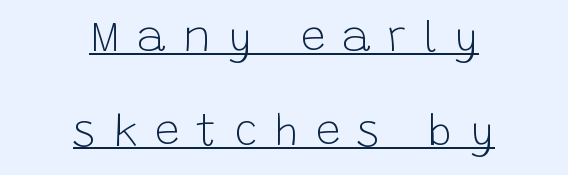
{"serif": "no", "italic": "no", "bold": "no", "weight": "light", "width": "normal", "stroke_contrast": "low", "x_height": "large", "monospaced": "no", "underline": "yes", "align": "center", "line_spacing": "loose", "line_spacing_ratio": 2.13, "letter_spacing": "wide", "letter_spacing_em": 0.39, "glyph_px": 44}
